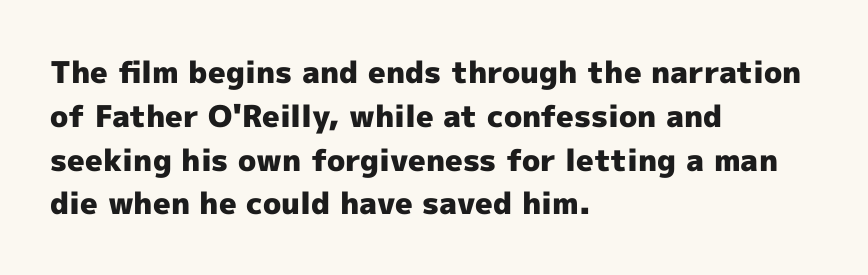
The image shows 30 px heavy sans-serif type, upright; set left-aligned, normal line spacing (1.46x), normal letter spacing, not underlined; a medium x-height.
